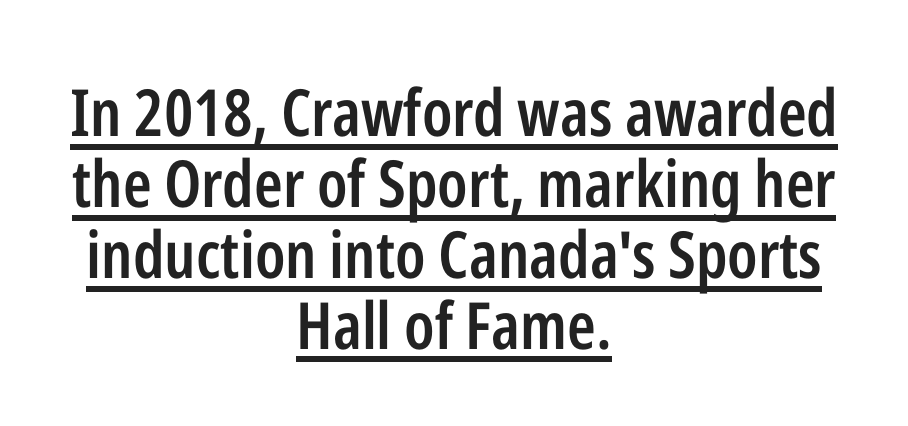
Rows of type sit shoulder to shoulder in the vertical direction. The rendering shows plain stroke endings on the letterforms — a sans-serif design. Where is the straight margin? There isn't one; the lines are centered. A fair bit of extra ink — the face is semibold, not bold. This is underlined copy, the kind a proofreader might mark for attention.
